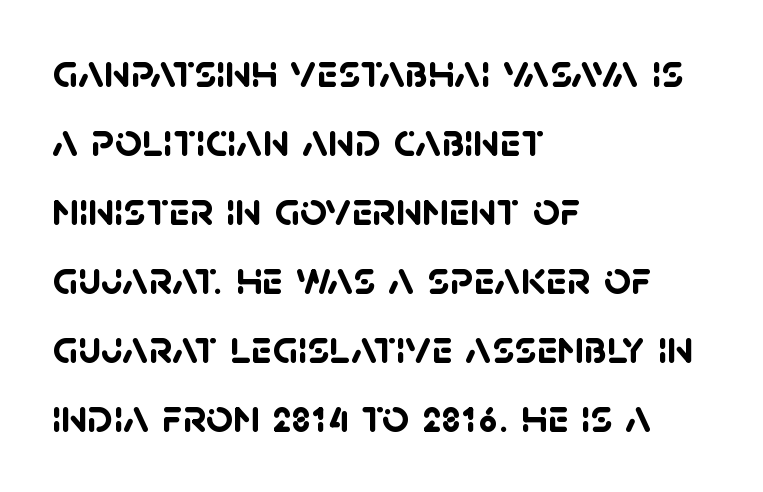
The area under the type is left untouched. The rows are spaced the way most documents space them. Proportional: the letters do not fall into vertical columns. Leftover space on each line is placed entirely after the last word. Typesetter's note: full bold, strokes at maximum text heaviness.
